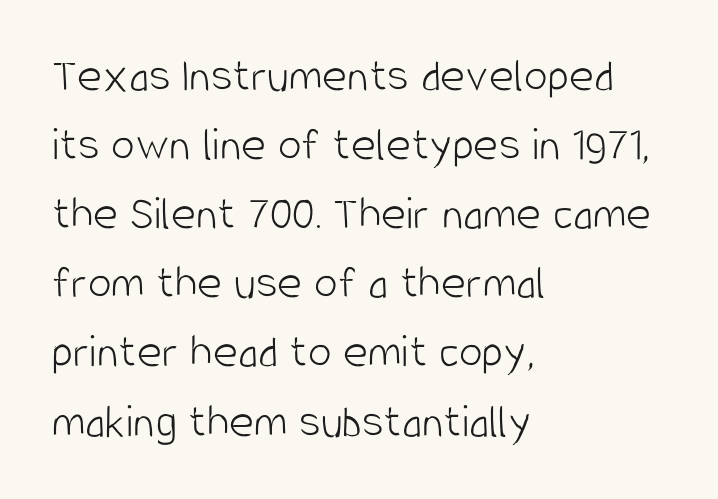
Does the copy run flush right? No — it runs flush left. The rendering uses natural spacing where letterforms have individual widths. Notice how descenders clear the ascenders below comfortably — that's standard leading. The baseline area is clear. No italicization has been applied; the sample stays upright. Are there feet on the stems? There aren't — it's a sans.
